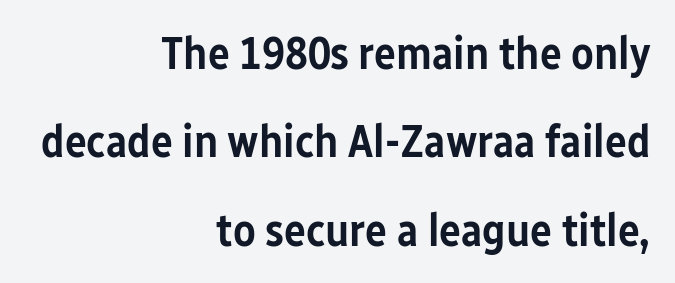
Q: Is the text bold? A: Semi-bold.
Q: Is the text italic (slanted)? A: No, it is upright.
Q: Is the typeface a serif or a sans-serif typeface? A: Sans-serif.
Q: Is the text underlined? A: No.
Q: How is the paragraph aligned? A: Right-aligned.
Q: Is the spacing between letters normal or unusually wide? A: Normal.
Q: Is the spacing between lines tight, normal or loose? A: Loose.
Q: Width (condensed, normal, or wide)? A: Condensed.
Q: Stroke contrast? A: Low.
Q: x-height? A: Medium.
Q: Monospaced? A: No.
